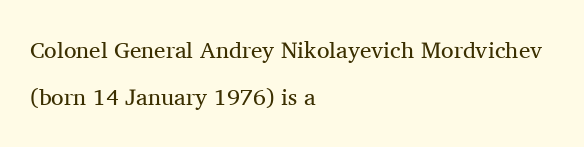
The image shows 23 px text type, upright; set left-aligned, loose line spacing (2.05x), normal letter spacing, not underlined.
